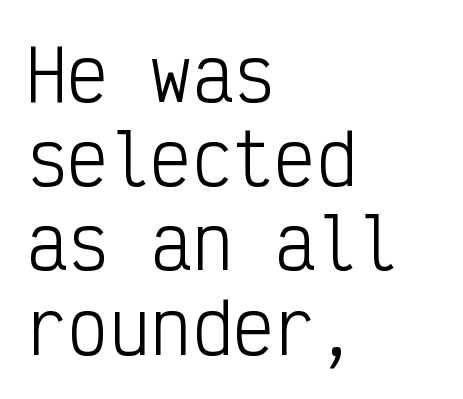
Q: Is the text bold? A: No.
Q: Is the text italic (slanted)? A: No, it is upright.
Q: Is the typeface a serif or a sans-serif typeface? A: Sans-serif.
Q: Is the text underlined? A: No.
Q: How is the paragraph aligned? A: Left-aligned.
Q: Is the spacing between letters normal or unusually wide? A: Normal.
Q: Width (condensed, normal, or wide)? A: Condensed.
Q: Stroke contrast? A: Low.
Q: x-height? A: Medium.
Q: Monospaced? A: Yes.
